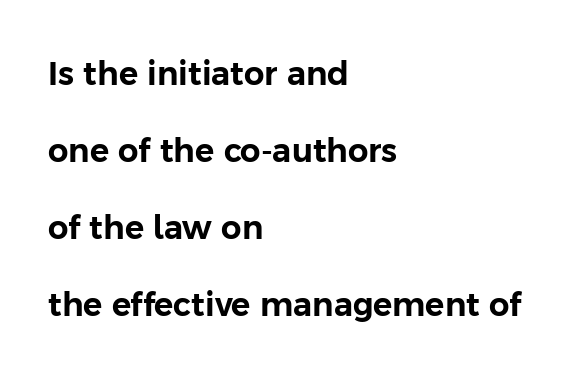
The image shows 32 px sans-serif type, upright; set left-aligned, loose line spacing (2.41x), normal letter spacing, not underlined; low stroke contrast and a medium x-height.
